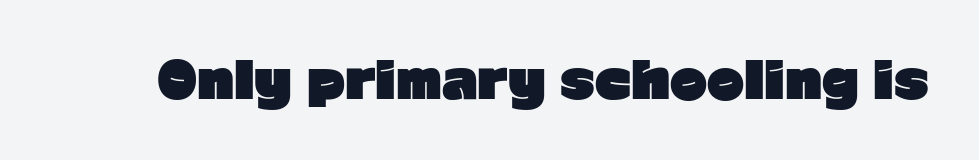
The image shows 50 px heavy sans-serif type, upright; set normal letter spacing, not underlined; low stroke contrast and a medium x-height.
